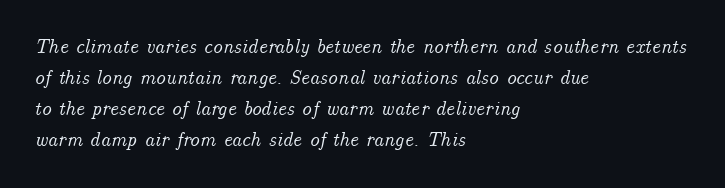
{"italic": "yes", "lean": "right", "slant_degrees": 14, "underline": "no", "align": "left", "line_spacing": "normal", "line_spacing_ratio": 1.55, "letter_spacing": "normal", "letter_spacing_em": 0.0, "glyph_px": 20}
